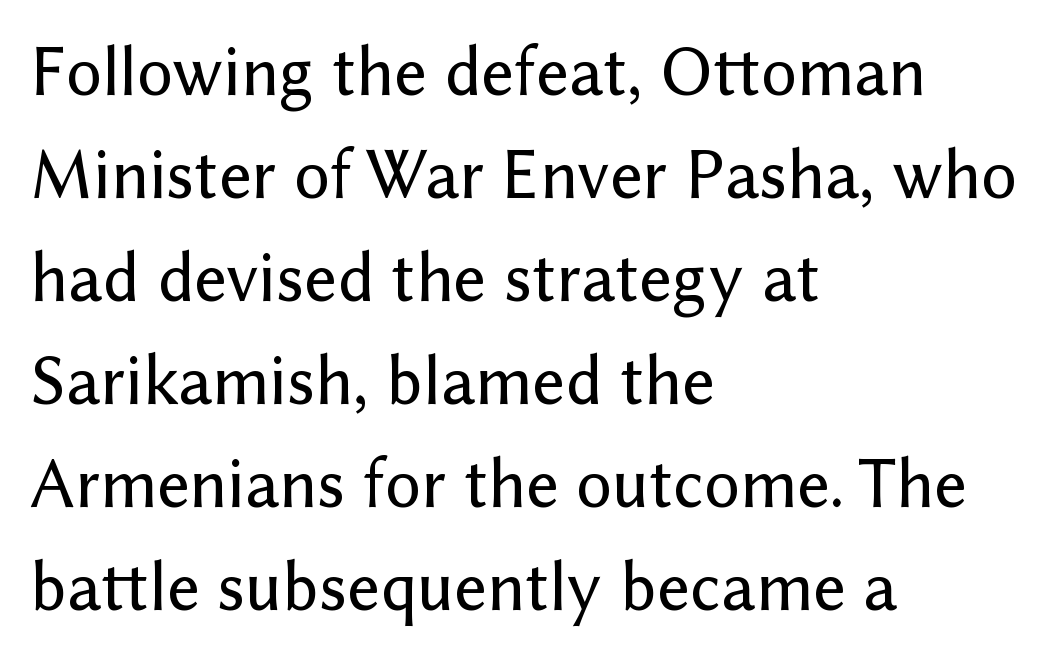
{"serif": "no", "italic": "no", "width": "normal", "stroke_contrast": "low", "x_height": "medium", "monospaced": "no", "underline": "no", "align": "left", "line_spacing": "normal", "line_spacing_ratio": 1.45, "letter_spacing": "normal", "letter_spacing_em": 0.0, "glyph_px": 71}
